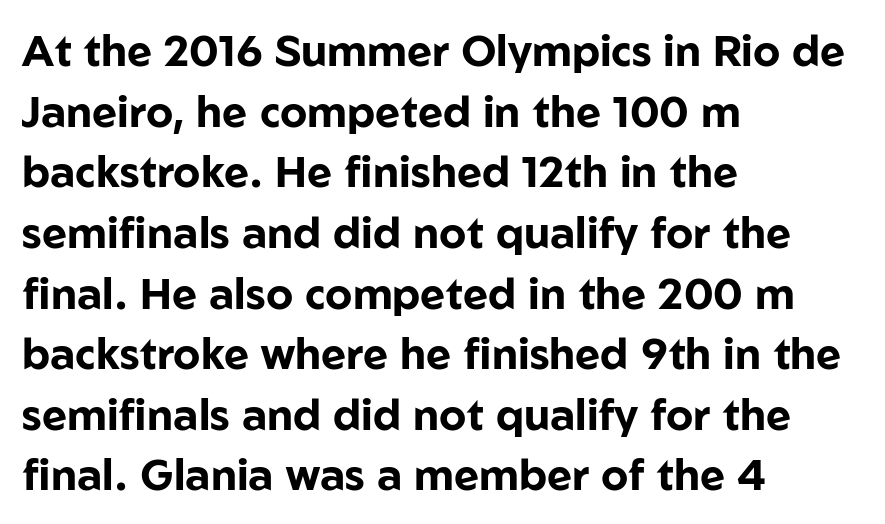
{"serif": "no", "italic": "no", "bold": "yes", "weight": "bold", "width": "normal", "stroke_contrast": "low", "x_height": "medium", "monospaced": "no", "underline": "no", "align": "left", "line_spacing": "normal", "line_spacing_ratio": 1.41, "letter_spacing": "normal", "letter_spacing_em": 0.0, "glyph_px": 43}
